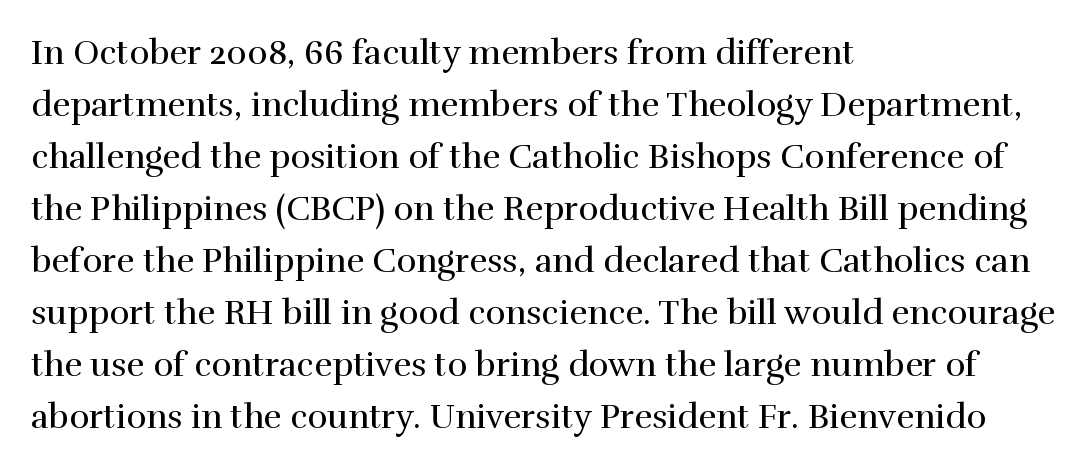
The image shows 34 px regular-weight serif type, upright; set left-aligned, normal line spacing (1.53x), normal letter spacing, not underlined; high stroke contrast and a medium x-height.
